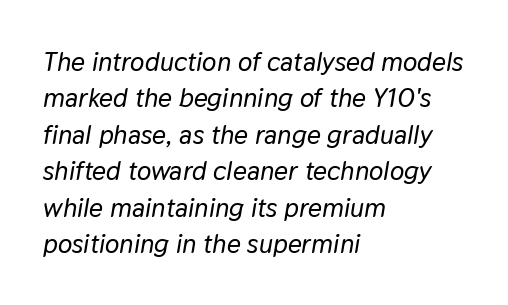
The image shows 27 px text type, italic (leaning right); set left-aligned, normal line spacing (1.35x), normal letter spacing, not underlined.
